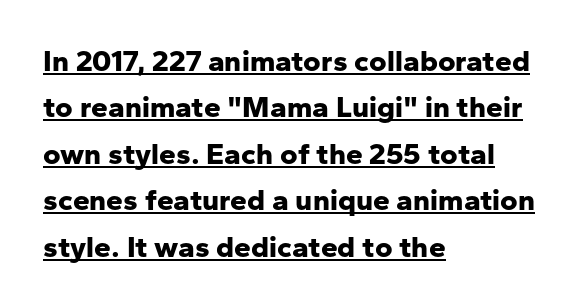
{"serif": "no", "italic": "no", "bold": "yes", "weight": "bold", "width": "normal", "stroke_contrast": "low", "x_height": "medium", "monospaced": "no", "underline": "yes", "align": "left", "line_spacing": "normal", "line_spacing_ratio": 1.55, "letter_spacing": "normal", "letter_spacing_em": 0.0, "glyph_px": 30}
